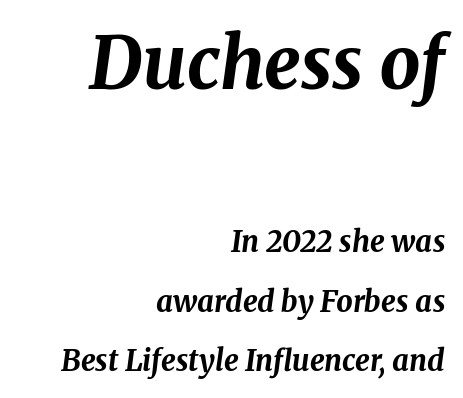
Every letter is thick-stroked: bold, no question. How are the letters spaced? Ordinarily, with no added tracking. This sample uses an oblique cut, with every glyph tilted off the vertical. This block would shrink considerably if given ordinary leading; it's expanded now. These lines stack with their right ends in a neat column. These lines are rendered in a variable-pitch font.
